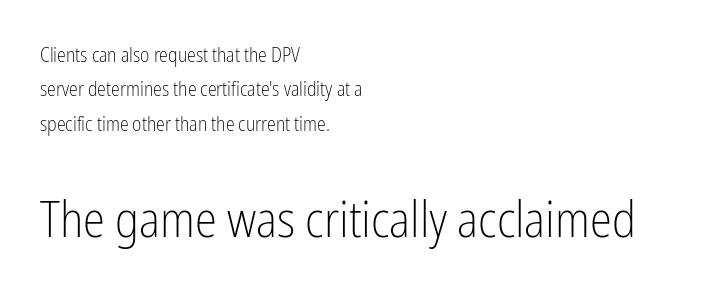
{"serif": "no", "italic": "no", "bold": "no", "weight": "light", "width": "condensed", "stroke_contrast": "low", "x_height": "medium", "monospaced": "no", "underline": "no", "align": "left", "line_spacing_ratio": 1.72, "letter_spacing": "normal", "letter_spacing_em": 0.0, "larger_block": "second", "size_ratio": 2.5, "glyph_px": 50}
